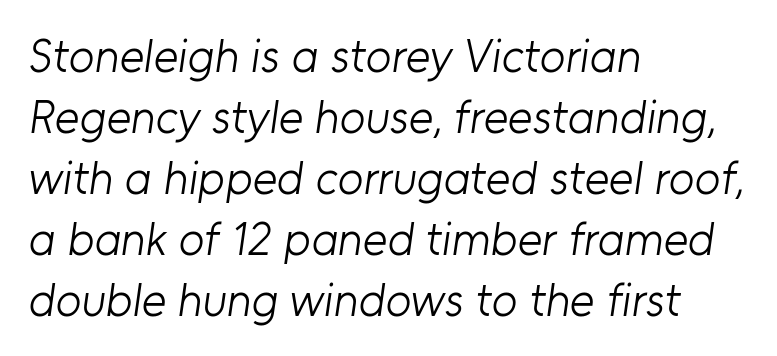
Each letter keeps its own natural width here, so spacing adapts to shape. Summary of weight: not heavy and not bold. Successive baselines arrive at the customary interval. I'd call this a sans setting — the letters go barefoot. Is the letter spacing exaggerated? No — it looks like the ordinary default.
